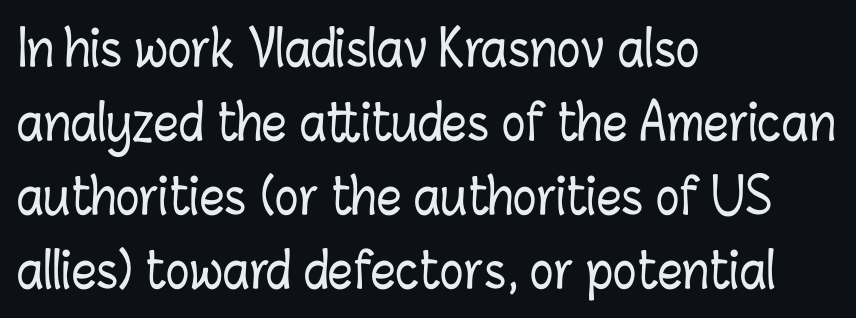
The image shows 49 px condensed type, upright; set left-aligned, normal line spacing (1.51x), normal letter spacing, not underlined; low stroke contrast and a medium x-height.
